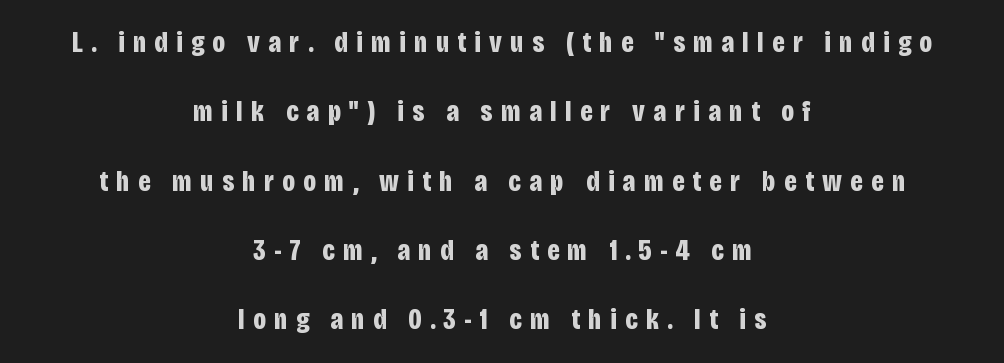
Q: Is the text bold? A: Yes.
Q: Is the text italic (slanted)? A: No, it is upright.
Q: Is the typeface a serif or a sans-serif typeface? A: Sans-serif.
Q: Is the text underlined? A: No.
Q: How is the paragraph aligned? A: Centered.
Q: Is the spacing between letters normal or unusually wide? A: Unusually wide.
Q: Is the spacing between lines tight, normal or loose? A: Loose.
Q: Width (condensed, normal, or wide)? A: Condensed.
Q: Stroke contrast? A: Low.
Q: x-height? A: Large.
Q: Monospaced? A: No.
